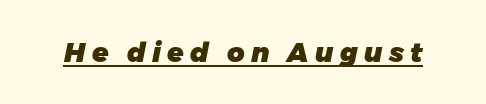
This rendering features underlined lettering. The line texture is sparse and dotted thanks to wide tracking. Is the type bold? Yes — the strokes are clearly thick and heavy.
